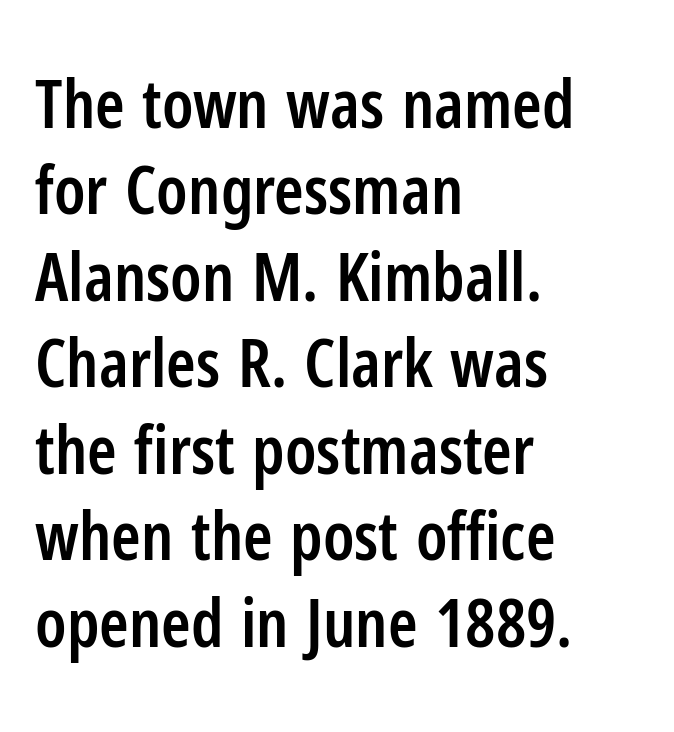
Left-aligned paragraph, ragged on the right. The passage shown stacks its lines at a standard gap. Observe the ordinary spacing: letters are neighbours, not strangers. A fair bit of extra ink — the face is semibold, not bold. You can tell from the bare stems that sans-serif type was used. Check under the words: just untouched page.
